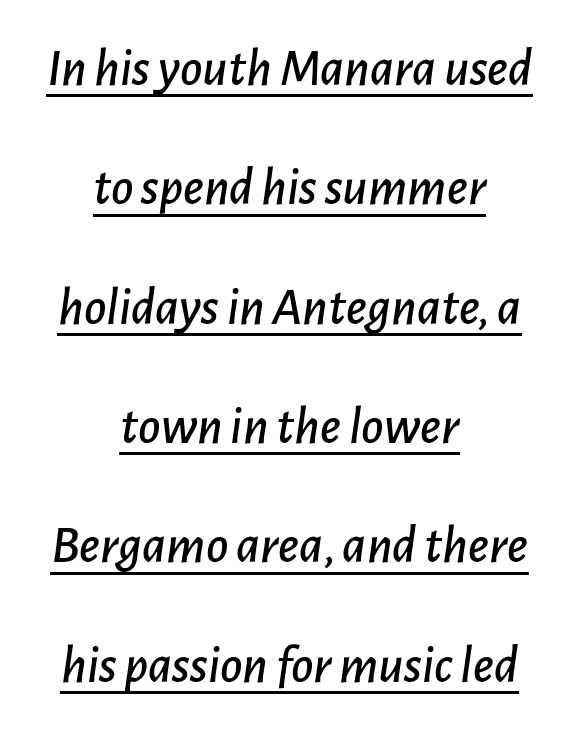
Q: Is the text italic (slanted)? A: Yes, it leans right by about 7 degrees.
Q: Is the text underlined? A: Yes.
Q: How is the paragraph aligned? A: Centered.
Q: Is the spacing between letters normal or unusually wide? A: Normal.
Q: Is the spacing between lines tight, normal or loose? A: Loose.
Q: Width (condensed, normal, or wide)? A: Normal.
Q: Stroke contrast? A: Low.
Q: x-height? A: Medium.
Q: Monospaced? A: No.
